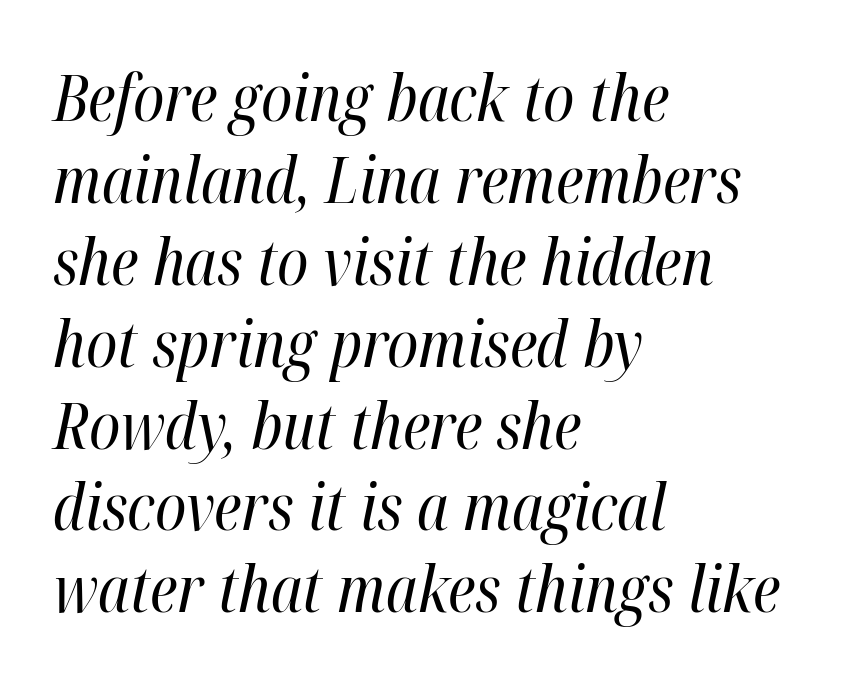
The image shows 63 px regular-weight, condensed type, italic (leaning right); set left-aligned, normal line spacing (1.3x), normal letter spacing, not underlined; high stroke contrast and a medium x-height.
